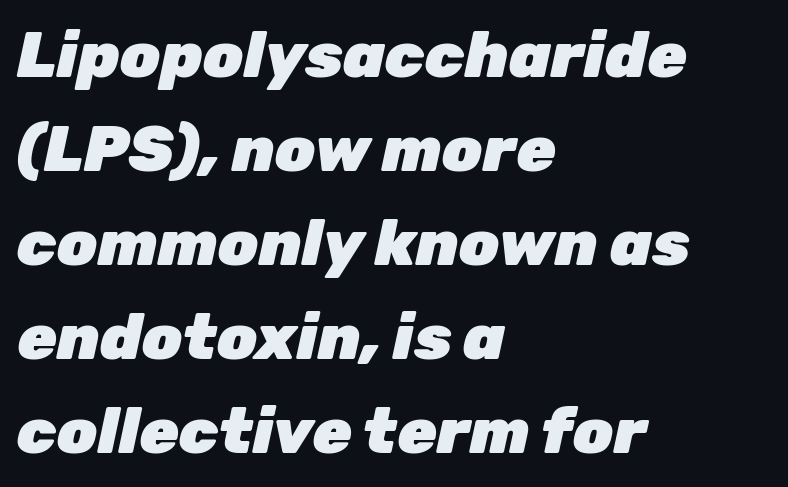
The image shows 64 px heavy type, italic (leaning right); set left-aligned, normal line spacing (1.47x), normal letter spacing, not underlined; low stroke contrast and a medium x-height.
